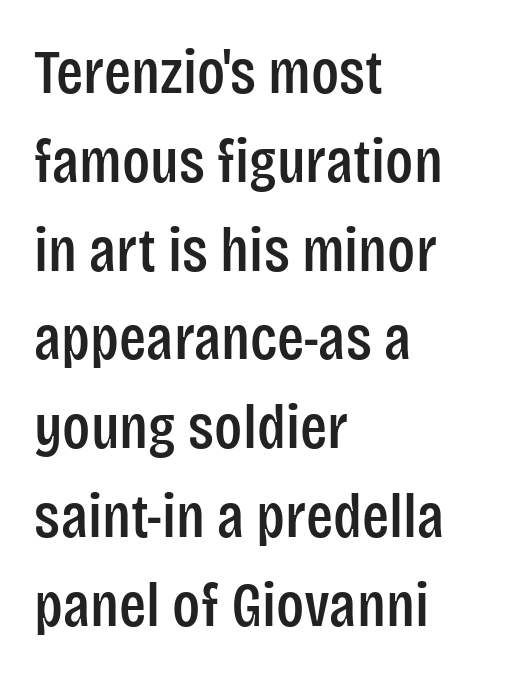
{"serif": "no", "italic": "no", "width": "condensed", "stroke_contrast": "low", "x_height": "large", "monospaced": "no", "underline": "no", "align": "left", "line_spacing": "normal", "line_spacing_ratio": 1.41, "letter_spacing": "normal", "letter_spacing_em": 0.0, "glyph_px": 63}
